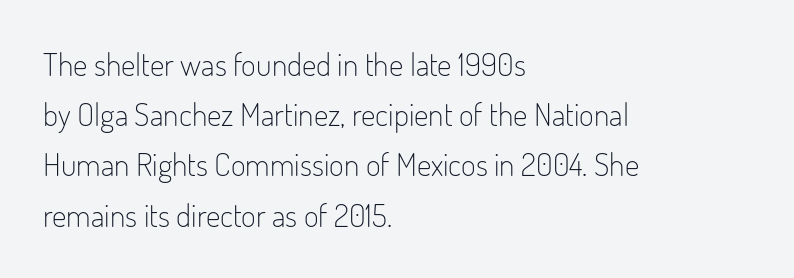
Q: Is the text bold? A: No.
Q: Is the text italic (slanted)? A: No, it is upright.
Q: Is the typeface a serif or a sans-serif typeface? A: Sans-serif.
Q: Is the text underlined? A: No.
Q: How is the paragraph aligned? A: Left-aligned.
Q: Is the spacing between letters normal or unusually wide? A: Normal.
Q: Is the spacing between lines tight, normal or loose? A: Normal.
Q: Width (condensed, normal, or wide)? A: Condensed.
Q: Stroke contrast? A: Low.
Q: x-height? A: Small.
Q: Monospaced? A: No.
